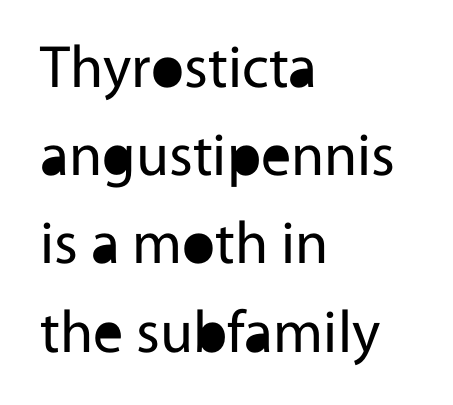
The image shows 60 px regular-weight sans-serif type, upright; set left-aligned, normal line spacing (1.47x), normal letter spacing, not underlined; a medium x-height.
